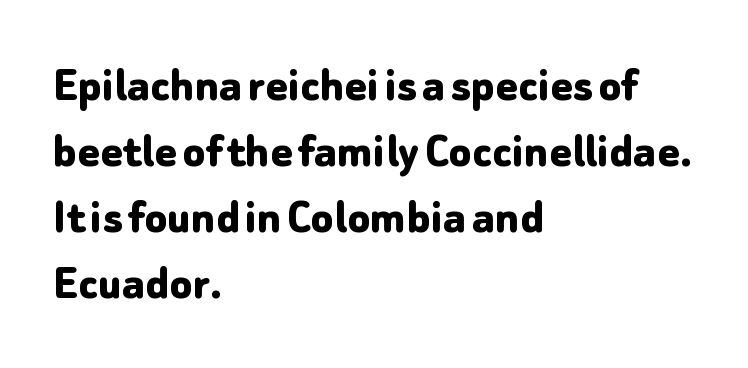
Q: Is the text bold? A: Yes.
Q: Is the text italic (slanted)? A: No, it is upright.
Q: Is the typeface a serif or a sans-serif typeface? A: Sans-serif.
Q: Is the text underlined? A: No.
Q: How is the paragraph aligned? A: Left-aligned.
Q: Is the spacing between letters normal or unusually wide? A: Normal.
Q: Is the spacing between lines tight, normal or loose? A: Normal.
Q: Width (condensed, normal, or wide)? A: Normal.
Q: Stroke contrast? A: Low.
Q: x-height? A: Medium.
Q: Monospaced? A: No.
